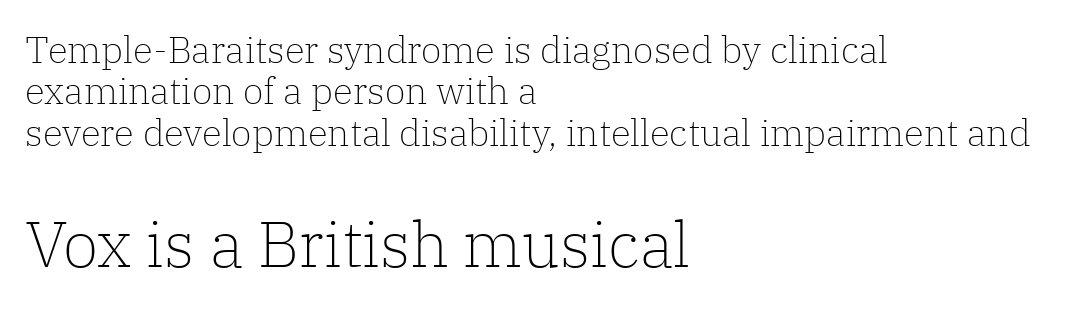
These lines are rendered in a variable-pitch font. The strokes are not fattened; the text isn't bold. Has an underline been added? It has not. You could barely slide anything between these rows.
